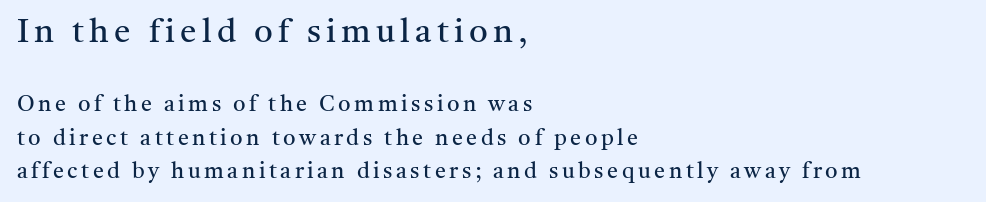
The image shows 33 px regular-weight serif type, upright; set left-aligned, normal line spacing (1.53x), not underlined; the first (top) block is 1.5x larger; medium stroke contrast and a medium x-height.
